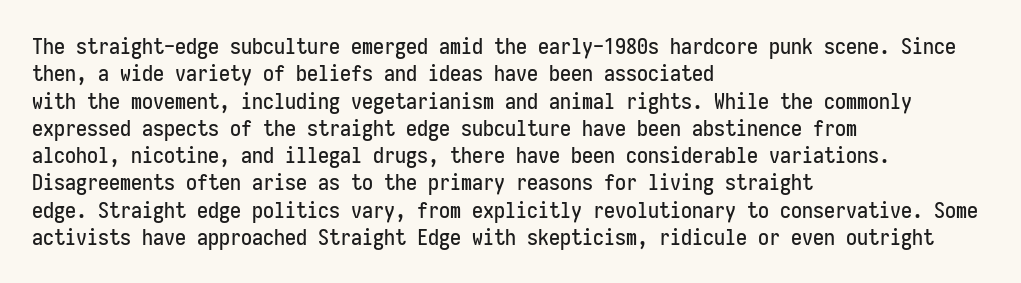
{"italic": "no", "underline": "no", "align": "left", "line_spacing_ratio": 1.24, "letter_spacing": "normal", "letter_spacing_em": 0.0, "glyph_px": 22}
